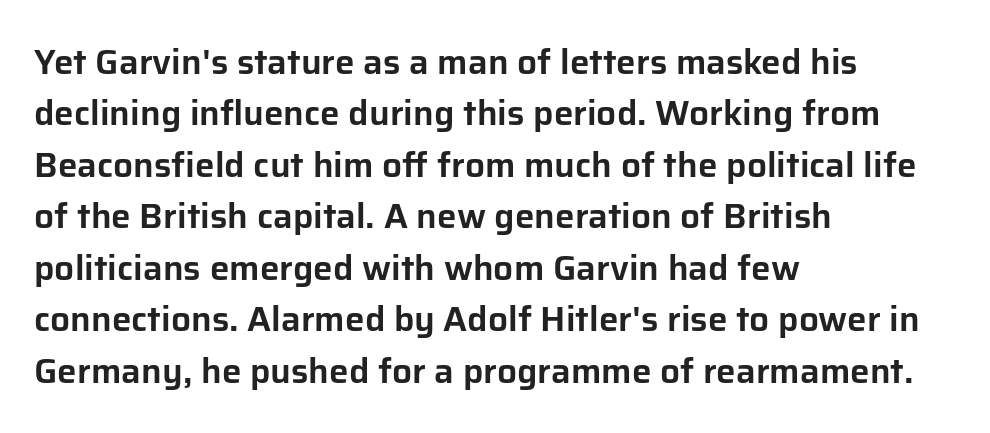
Q: Is the text italic (slanted)? A: No, it is upright.
Q: Is the typeface a serif or a sans-serif typeface? A: Sans-serif.
Q: Is the text underlined? A: No.
Q: How is the paragraph aligned? A: Left-aligned.
Q: Is the spacing between letters normal or unusually wide? A: Normal.
Q: Is the spacing between lines tight, normal or loose? A: Normal.
Q: Width (condensed, normal, or wide)? A: Normal.
Q: Stroke contrast? A: Low.
Q: x-height? A: Medium.
Q: Monospaced? A: No.
